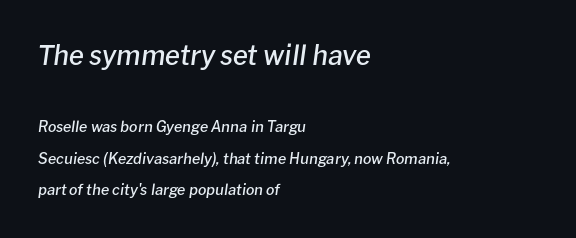
The image shows 27 px text type, italic (leaning right); set left-aligned, loose line spacing (2.12x), normal letter spacing, not underlined; the first (top) block is 1.8x larger.
